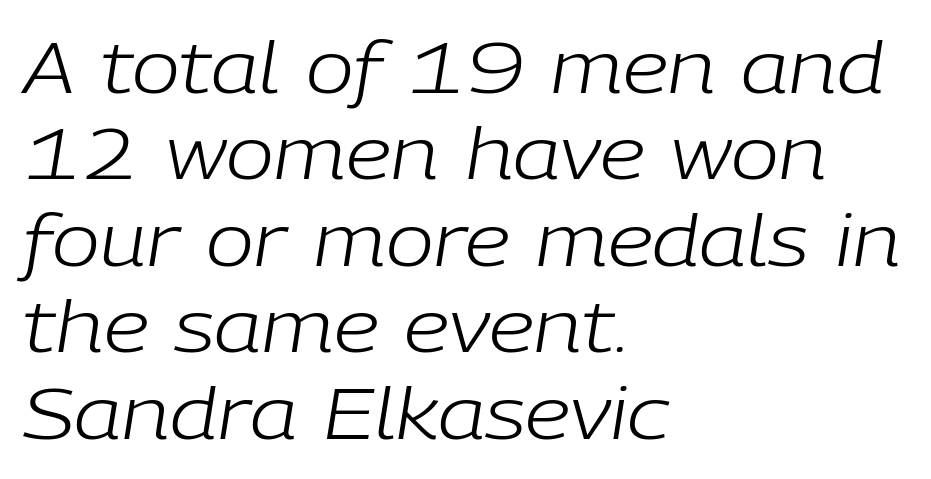
The weight tops out at a normal text grade. The specimen reads as italic at a glance. Letters rest on an invisible, unmarked baseline. Do the characters align in a grid? No, the font is proportional.
